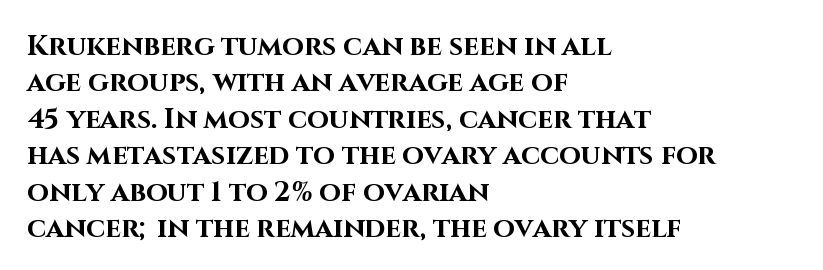
Line beginnings align vertically; line endings do not. There is no visible air inserted between adjacent glyphs. No feet cap the strokes, marking this as sans-serif type. Every character sits straight up, as roman type does. Spacing verdict: proportional, widths tailored to each character. Chunky letters — that's bold for sure.
